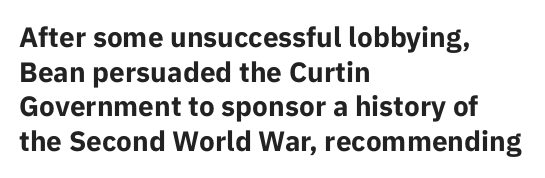
Q: Is the text bold? A: Yes.
Q: Is the text italic (slanted)? A: No, it is upright.
Q: Is the typeface a serif or a sans-serif typeface? A: Sans-serif.
Q: Is the text underlined? A: No.
Q: How is the paragraph aligned? A: Left-aligned.
Q: Is the spacing between letters normal or unusually wide? A: Normal.
Q: Width (condensed, normal, or wide)? A: Normal.
Q: Stroke contrast? A: Low.
Q: x-height? A: Medium.
Q: Monospaced? A: No.
